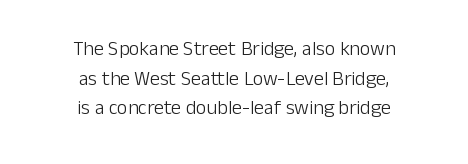
In terms of posture, this sample is upright. Rows of type keep a routine distance in the vertical direction. Descender tails drop into unmarked territory. The typesetter chose a symmetrical, centered arrangement here.
